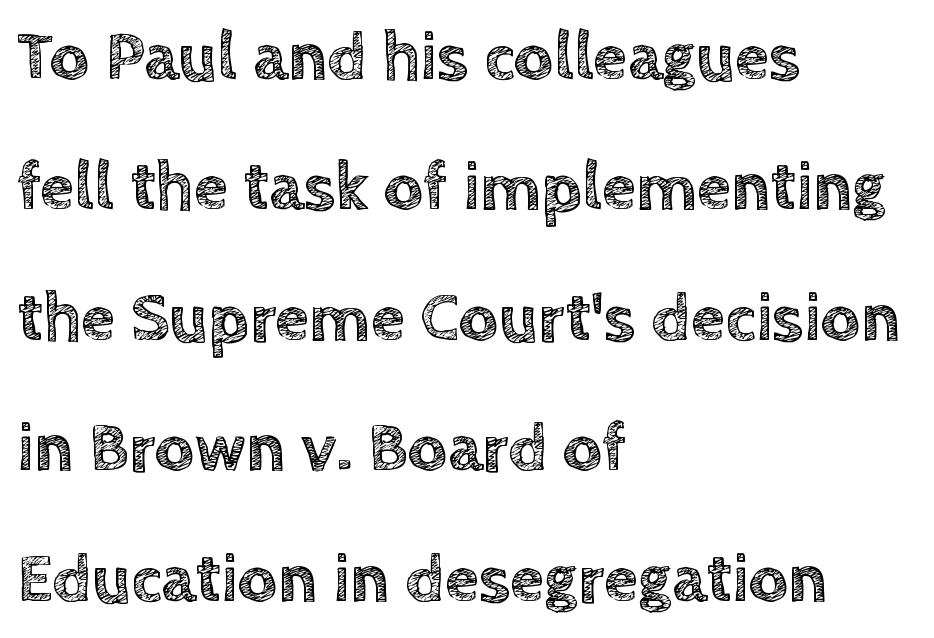
Each row of text sits above clean, open space. The face used here is proportionally spaced, like ordinary book or web type. Style check: upright. In terms of letterspacing, this is plain default setting. In CSS terms this would be text-align: left.
